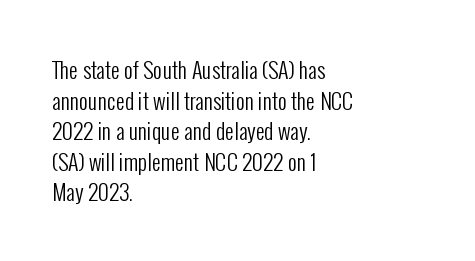
The image shows 22 px text type, upright; set left-aligned, normal line spacing (1.39x), normal letter spacing, not underlined.
